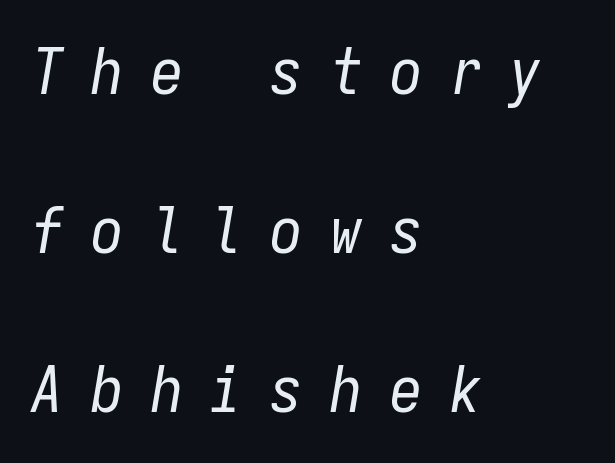
Q: Is the text bold? A: No.
Q: Is the text italic (slanted)? A: Yes, it leans right by about 9 degrees.
Q: Is the text underlined? A: No.
Q: How is the paragraph aligned? A: Left-aligned.
Q: Is the spacing between letters normal or unusually wide? A: Unusually wide.
Q: Is the spacing between lines tight, normal or loose? A: Loose.
Q: Width (condensed, normal, or wide)? A: Condensed.
Q: Stroke contrast? A: Low.
Q: x-height? A: Medium.
Q: Monospaced? A: Yes.
